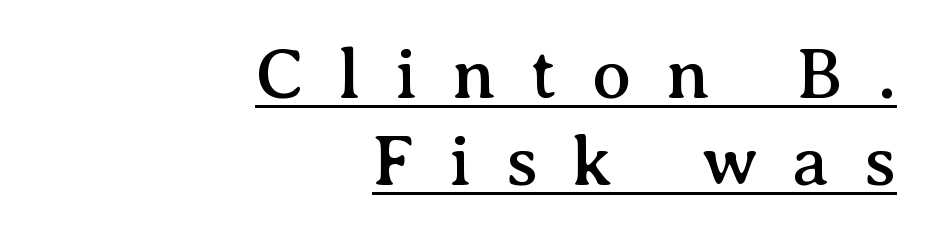
Q: Is the text italic (slanted)? A: No, it is upright.
Q: Is the typeface a serif or a sans-serif typeface? A: Serif.
Q: Is the text underlined? A: Yes.
Q: How is the paragraph aligned? A: Right-aligned.
Q: Is the spacing between letters normal or unusually wide? A: Unusually wide.
Q: Width (condensed, normal, or wide)? A: Normal.
Q: Stroke contrast? A: Medium.
Q: x-height? A: Medium.
Q: Monospaced? A: No.
